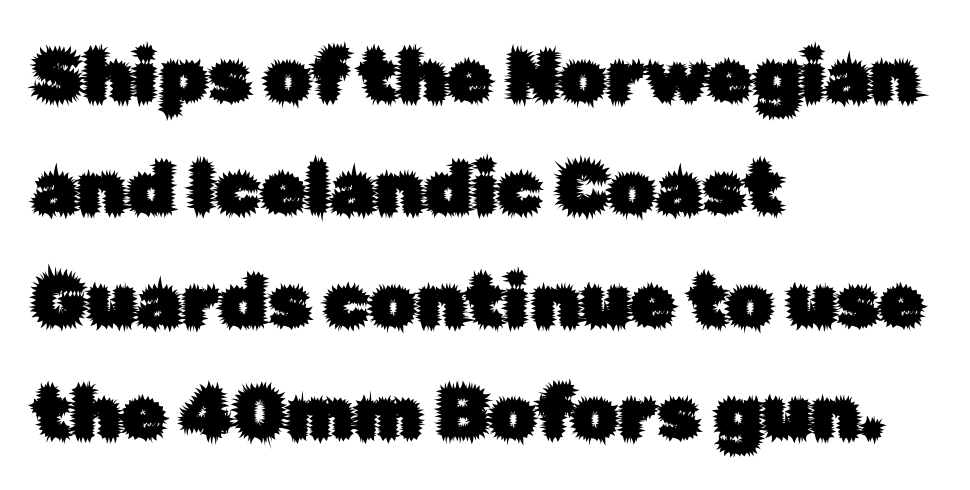
The foot of each line stays bare and open. The designer left line spacing at the default. The type family on display is of the sans-serif kind. The setting favours the left margin, as ordinary paragraphs usually do.
